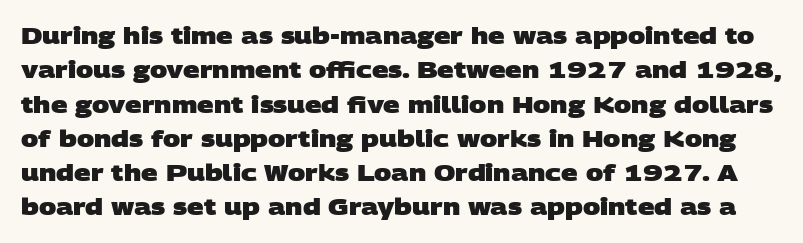
The image shows 23 px bold type; set normal line spacing (1.49x), normal letter spacing, not underlined.
